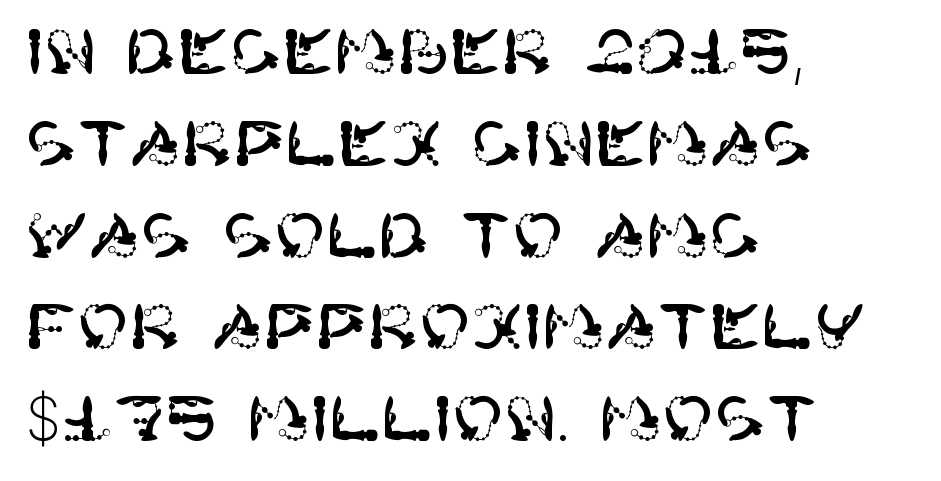
Q: Is the text italic (slanted)? A: No, it is upright.
Q: Is the typeface a serif or a sans-serif typeface? A: Sans-serif.
Q: Is the text underlined? A: No.
Q: How is the paragraph aligned? A: Left-aligned.
Q: Is the spacing between letters normal or unusually wide? A: Normal.
Q: Is the spacing between lines tight, normal or loose? A: Normal.
Q: Width (condensed, normal, or wide)? A: Normal.
Q: Stroke contrast? A: High.
Q: x-height? A: Large.
